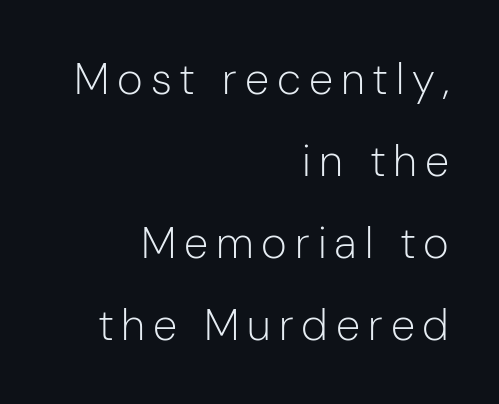
Q: Is the text bold? A: No.
Q: Is the text italic (slanted)? A: No, it is upright.
Q: Is the typeface a serif or a sans-serif typeface? A: Sans-serif.
Q: Is the text underlined? A: No.
Q: How is the paragraph aligned? A: Right-aligned.
Q: Width (condensed, normal, or wide)? A: Normal.
Q: Stroke contrast? A: Low.
Q: x-height? A: Medium.
Q: Monospaced? A: No.
